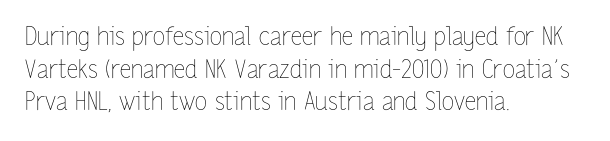
{"italic": "no", "bold": "no", "underline": "no", "align": "left", "line_spacing": "normal", "line_spacing_ratio": 1.31, "letter_spacing": "normal", "letter_spacing_em": 0.0, "glyph_px": 25}
